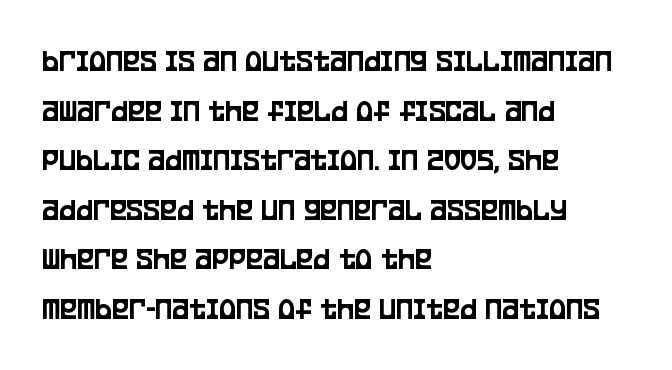
Q: Is the text italic (slanted)? A: No, it is upright.
Q: Is the typeface a serif or a sans-serif typeface? A: Sans-serif.
Q: Is the text underlined? A: No.
Q: How is the paragraph aligned? A: Left-aligned.
Q: Is the spacing between letters normal or unusually wide? A: Normal.
Q: Is the spacing between lines tight, normal or loose? A: Normal.
Q: Width (condensed, normal, or wide)? A: Condensed.
Q: Stroke contrast? A: Low.
Q: x-height? A: Large.
Q: Monospaced? A: No.
